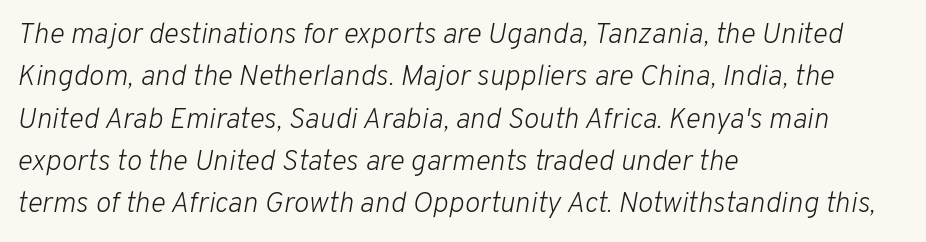
The image shows 29 px light type, italic (leaning right); set left-aligned, normal line spacing (1.46x), normal letter spacing, not underlined; low stroke contrast and a medium x-height.
